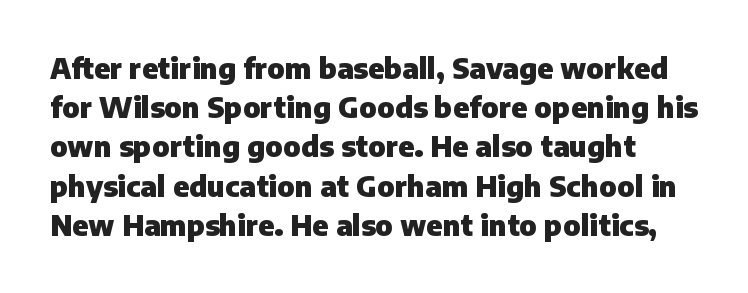
Q: Is the text bold? A: Yes.
Q: Is the text italic (slanted)? A: No, it is upright.
Q: Is the typeface a serif or a sans-serif typeface? A: Sans-serif.
Q: Is the text underlined? A: No.
Q: Is the spacing between letters normal or unusually wide? A: Normal.
Q: Is the spacing between lines tight, normal or loose? A: Normal.
Q: Width (condensed, normal, or wide)? A: Normal.
Q: Stroke contrast? A: Low.
Q: x-height? A: Medium.
Q: Monospaced? A: No.
